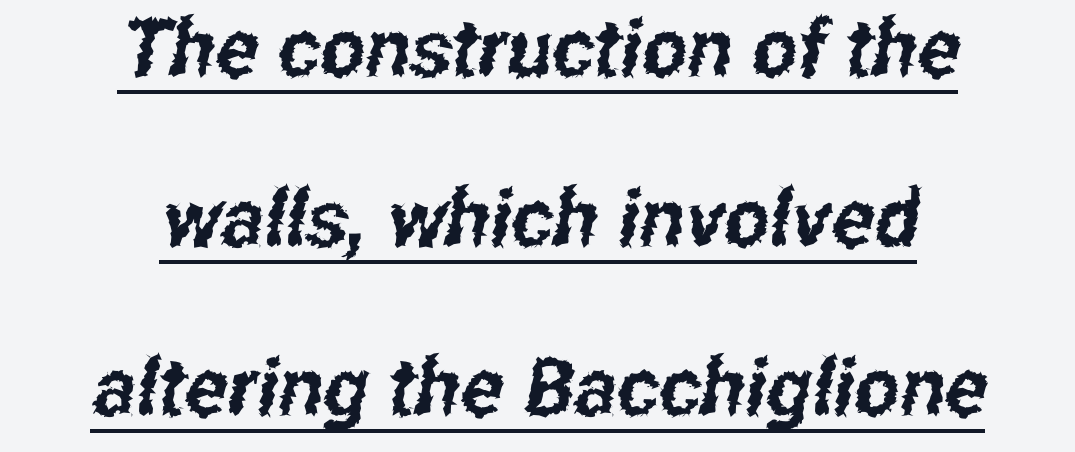
Inter-character spacing is left at the font's built-in metrics. Visually the block forms a symmetrical silhouette, jagged on both flanks. The rendering uses natural spacing where letterforms have individual widths. Reading down the column, the eye jumps a long way to each next line. A rule runs beneath these lines of type. Are there feet on the stems? There aren't — it's a sans.
